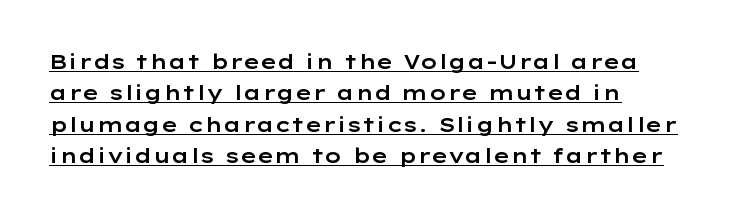
The image shows 20 px text type, upright; set left-aligned, normal line spacing (1.57x), normal letter spacing, underlined.
